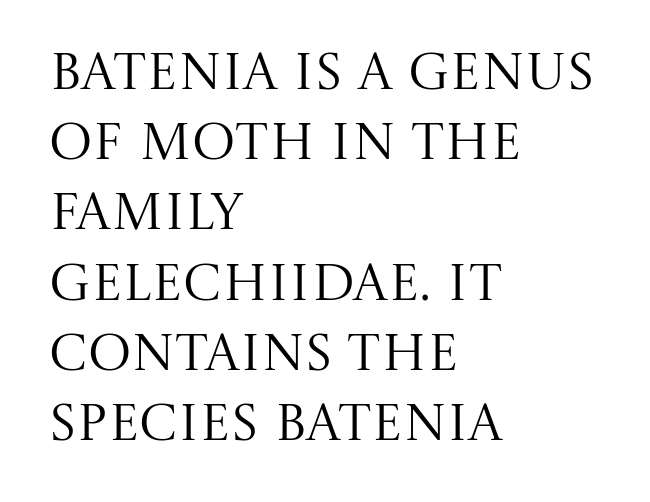
The image shows 52 px regular-weight serif type, upright; set left-aligned, normal line spacing (1.35x), normal letter spacing, not underlined; medium stroke contrast and a large x-height.
